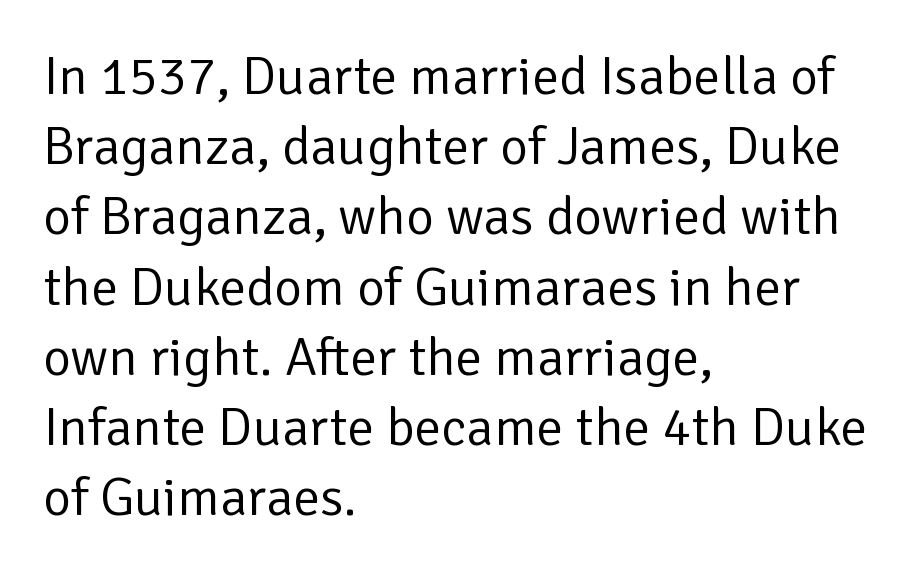
The face used here is rendered with its standard letterfit. In terms of posture, this sample is upright. Type without underlining. Heaviness? Minimal to ordinary, like unemphasized prose. Reading down the column, the eye jumps a familiar distance to each next line.
